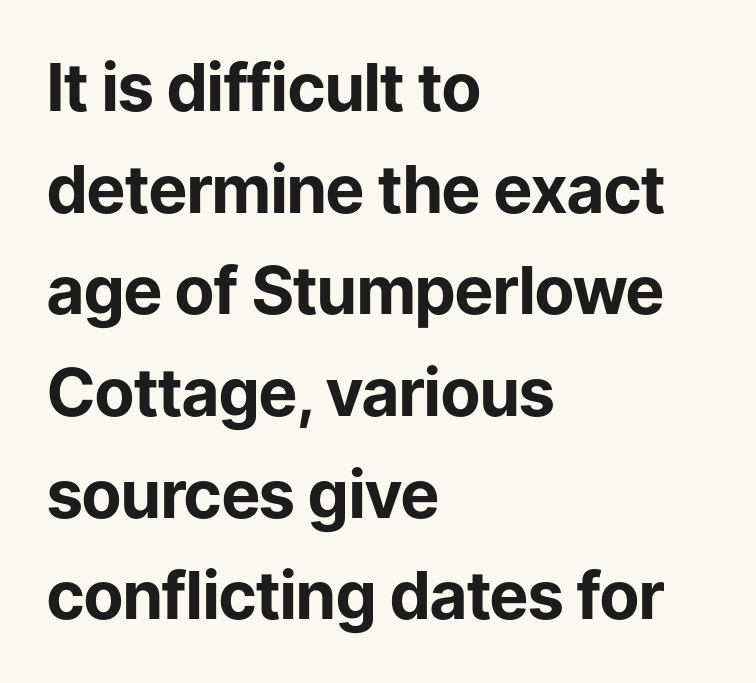
Q: Is the text bold? A: Yes.
Q: Is the text italic (slanted)? A: No, it is upright.
Q: Is the typeface a serif or a sans-serif typeface? A: Sans-serif.
Q: Is the text underlined? A: No.
Q: How is the paragraph aligned? A: Left-aligned.
Q: Is the spacing between letters normal or unusually wide? A: Normal.
Q: Is the spacing between lines tight, normal or loose? A: Normal.
Q: Width (condensed, normal, or wide)? A: Normal.
Q: Stroke contrast? A: Low.
Q: x-height? A: Medium.
Q: Monospaced? A: No.
